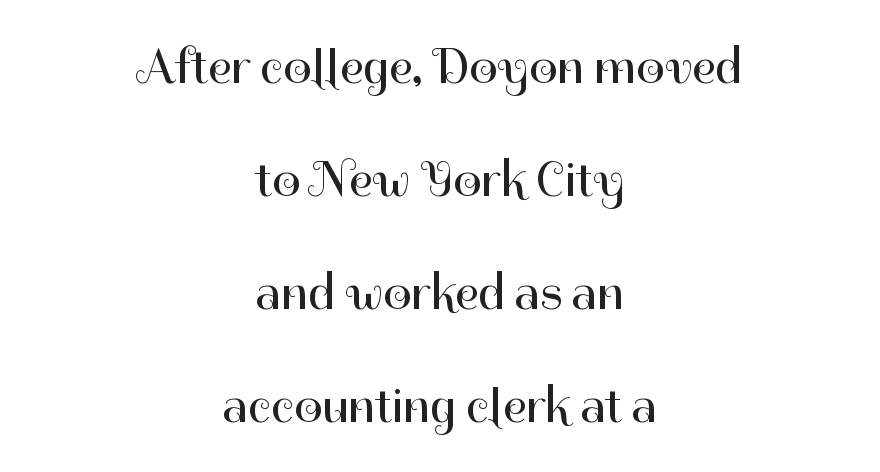
{"serif": "no", "italic": "no", "bold": "no", "weight": "regular", "width": "normal", "stroke_contrast": "high", "x_height": "medium", "monospaced": "no", "underline": "no", "align": "center", "line_spacing": "loose", "line_spacing_ratio": 2.26, "letter_spacing": "normal", "letter_spacing_em": 0.0, "glyph_px": 50}
